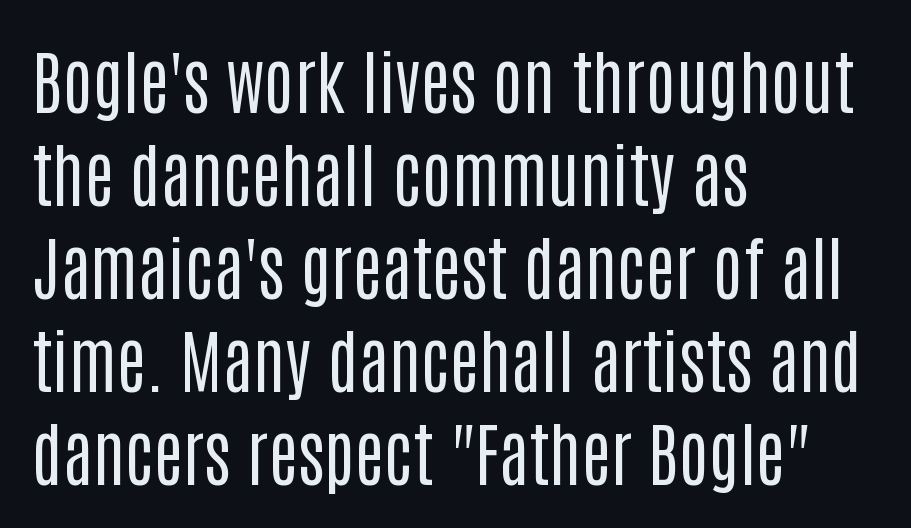
Q: Is the text bold? A: No.
Q: Is the text italic (slanted)? A: No, it is upright.
Q: Is the typeface a serif or a sans-serif typeface? A: Sans-serif.
Q: Is the text underlined? A: No.
Q: How is the paragraph aligned? A: Left-aligned.
Q: Is the spacing between letters normal or unusually wide? A: Normal.
Q: Is the spacing between lines tight, normal or loose? A: Normal.
Q: Width (condensed, normal, or wide)? A: Condensed.
Q: Stroke contrast? A: Low.
Q: x-height? A: Large.
Q: Monospaced? A: No.
